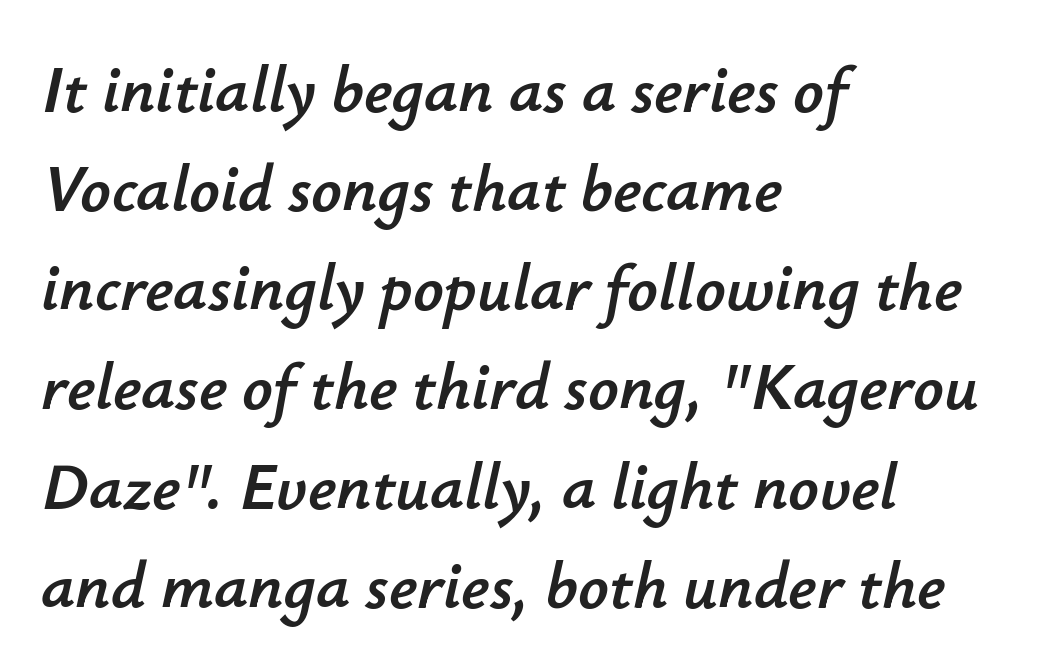
Quick note: italic. The gap between lines stays unmarked. In CSS terms this would be text-align: left. The letterforms sit shoulder to shoulder at normal distance. Does the leading feel generous? No, just average. Varying glyph widths throughout — classic text-font behaviour.
